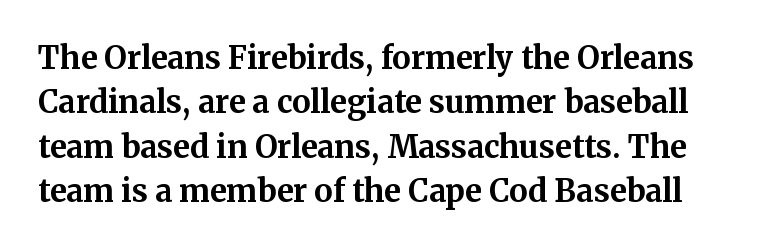
Nope, not italic — everything's standing straight. Is the letter spacing exaggerated? No — it looks like the ordinary default. Summary of weight: heavy, a full bold. Evenly set lines give the paragraph a standard silhouette.
